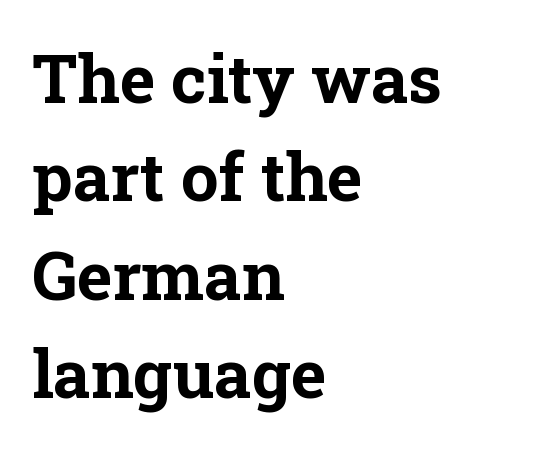
{"serif": "yes", "italic": "no", "bold": "yes", "weight": "bold", "width": "normal", "stroke_contrast": "low", "x_height": "medium", "monospaced": "no", "underline": "no", "align": "left", "line_spacing": "normal", "line_spacing_ratio": 1.47, "letter_spacing": "normal", "letter_spacing_em": 0.0, "glyph_px": 67}
